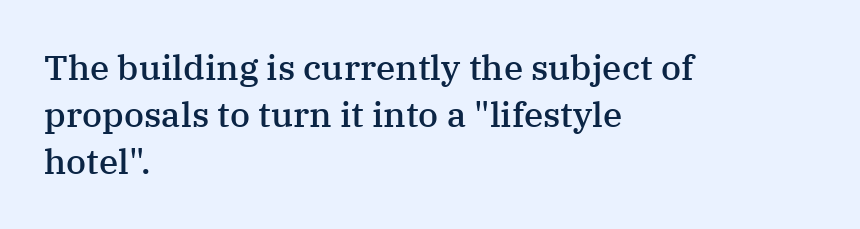
The image shows 35 px semibold serif type, upright; set left-aligned, normal line spacing (1.35x), normal letter spacing, not underlined; medium stroke contrast and a medium x-height.
